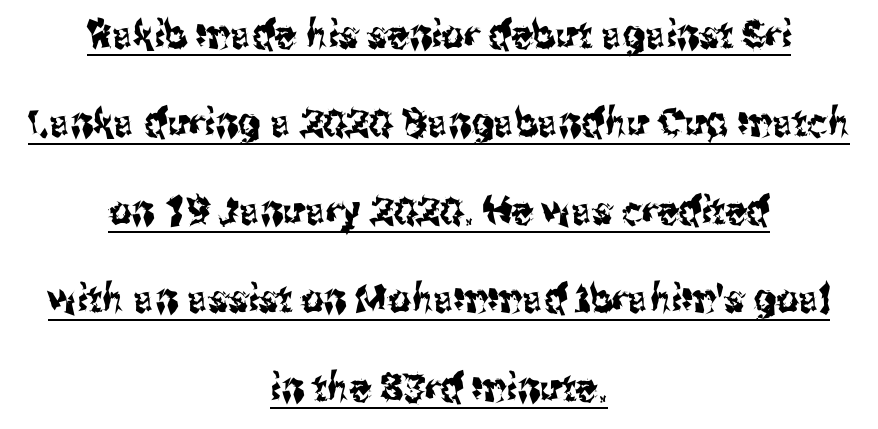
{"serif": "no", "italic": "no", "width": "condensed", "stroke_contrast": "medium", "x_height": "medium", "monospaced": "no", "underline": "yes", "align": "center", "line_spacing": "loose", "line_spacing_ratio": 2.26, "letter_spacing": "normal", "letter_spacing_em": 0.0, "glyph_px": 39}
